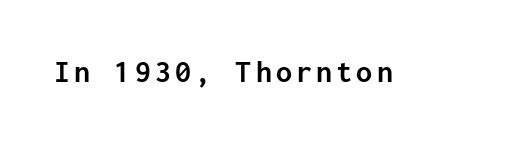
{"serif": "no", "italic": "no", "bold": "yes", "weight": "semibold", "width": "normal", "stroke_contrast": "low", "x_height": "medium", "monospaced": "yes", "underline": "no", "glyph_px": 32}
